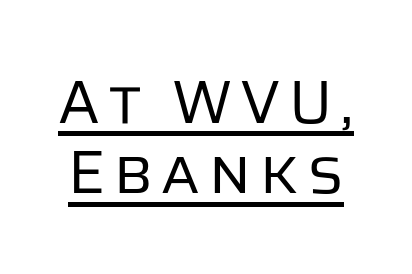
{"serif": "no", "italic": "no", "bold": "no", "weight": "regular", "width": "normal", "stroke_contrast": "low", "x_height": "large", "monospaced": "no", "underline": "yes", "line_spacing": "tight", "line_spacing_ratio": 1.15, "glyph_px": 61}
